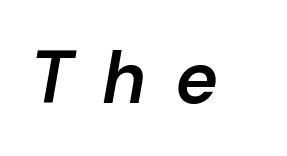
Q: Is the text bold? A: Semi-bold.
Q: Is the text italic (slanted)? A: Yes, it leans right by about 10 degrees.
Q: Is the text underlined? A: No.
Q: Is the spacing between letters normal or unusually wide? A: Unusually wide.
Q: Width (condensed, normal, or wide)? A: Normal.
Q: Stroke contrast? A: Low.
Q: x-height? A: Medium.
Q: Monospaced? A: No.
